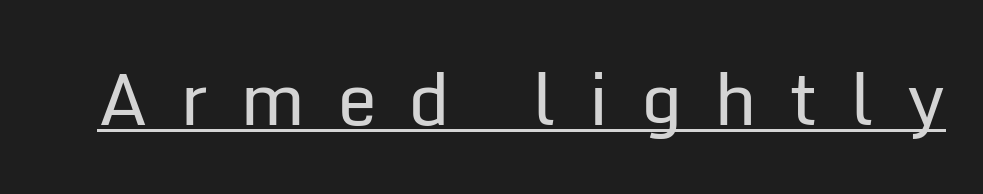
The image shows 72 px regular-weight sans-serif type, upright; set unusually wide letter spacing (+0.44 em), underlined; low stroke contrast and a medium x-height.
